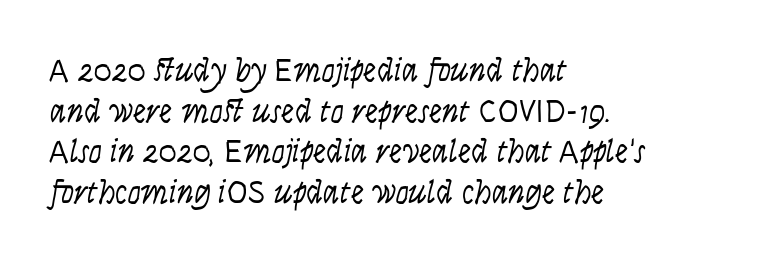
Q: Is the text bold? A: No.
Q: Is the text italic (slanted)? A: Yes.
Q: Is the typeface a serif or a sans-serif typeface? A: Sans-serif.
Q: Is the text underlined? A: No.
Q: How is the paragraph aligned? A: Left-aligned.
Q: Is the spacing between letters normal or unusually wide? A: Normal.
Q: Width (condensed, normal, or wide)? A: Condensed.
Q: Stroke contrast? A: Low.
Q: x-height? A: Large.
Q: Monospaced? A: No.
